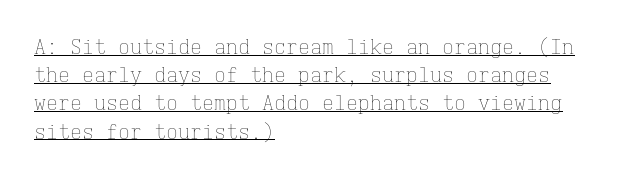
The image shows 20 px text type, upright; set left-aligned, normal line spacing (1.41x), normal letter spacing, underlined.
